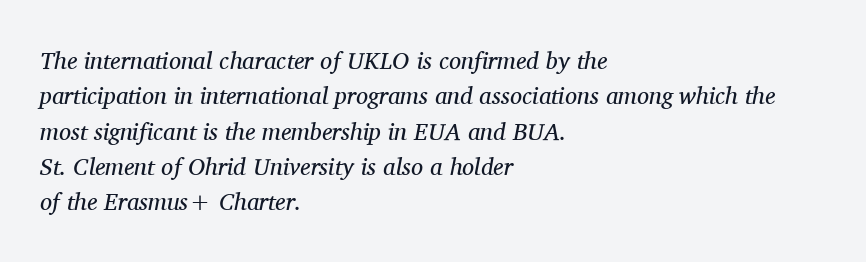
Q: Is the text bold? A: No.
Q: Is the text italic (slanted)? A: Yes, it leans right by about 11 degrees.
Q: Is the text underlined? A: No.
Q: How is the paragraph aligned? A: Left-aligned.
Q: Is the spacing between letters normal or unusually wide? A: Normal.
Q: Is the spacing between lines tight, normal or loose? A: Normal.
